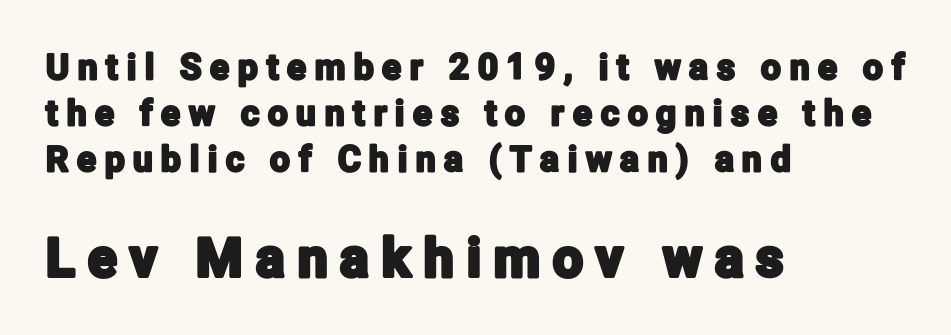
The letters advance in unequal steps, a hallmark of proportional type. What stands out about the letter spacing? Its width — letters are far apart. This rendering employs a face without finishing strokes, i.e., a sans-serif. In CSS terms this would be text-align: left. Here the second block reads like a headline and the first like body copy. Leading: standard.
